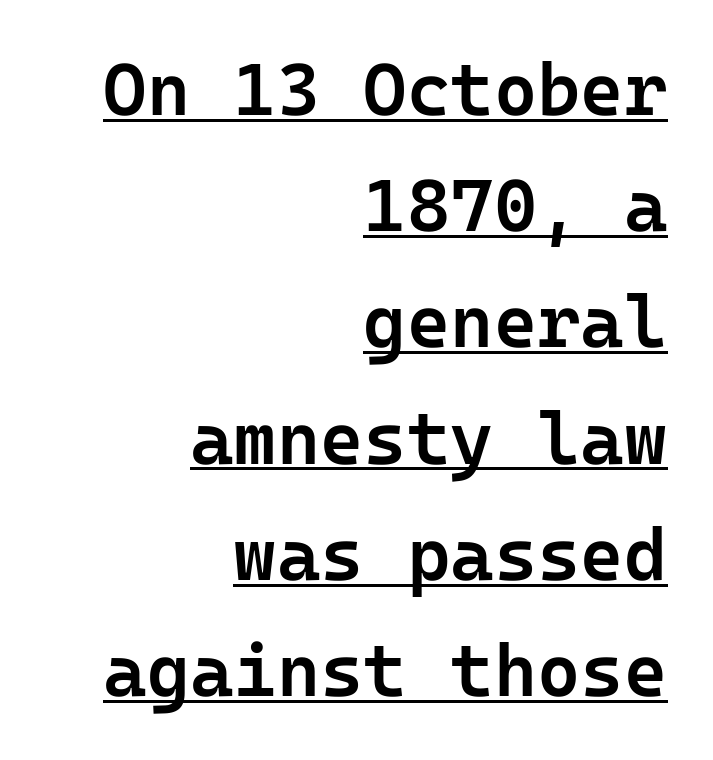
Serif or sans? Sans — the stroke terminals are bare. A typographer would call this underscored text. Line ends are locked; line starts wander. These words are printed semibold, heavier than regular yet not bold.
